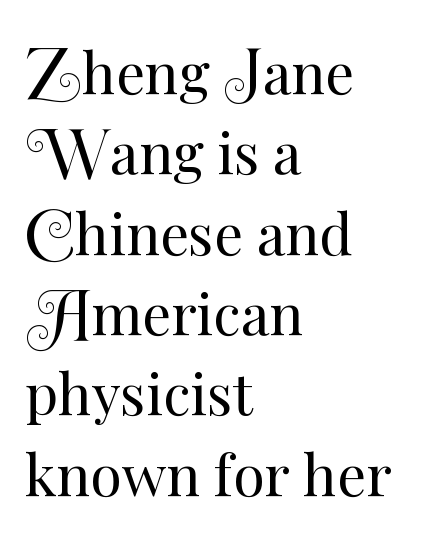
The image shows 57 px regular-weight type, upright; set left-aligned, normal line spacing (1.41x), normal letter spacing, not underlined; medium stroke contrast and a small x-height.
